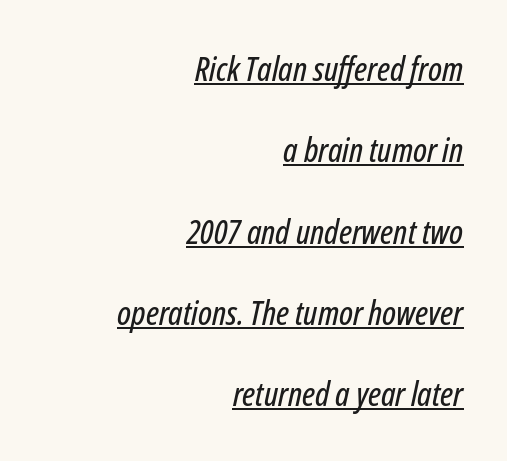
The image shows 34 px condensed type, italic (leaning right); set right-aligned, loose line spacing (2.39x), normal letter spacing, underlined; low stroke contrast and a medium x-height.
